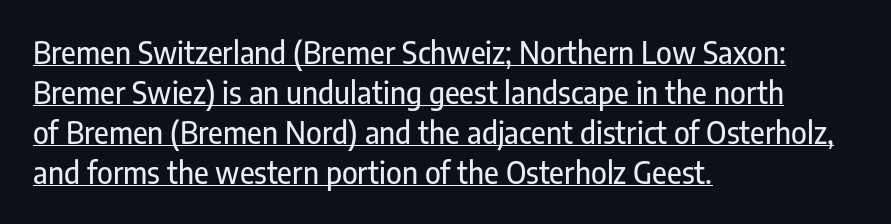
The image shows 30 px condensed sans-serif type, upright; set left-aligned, normal line spacing (1.33x), normal letter spacing, underlined; low stroke contrast and a medium x-height.
